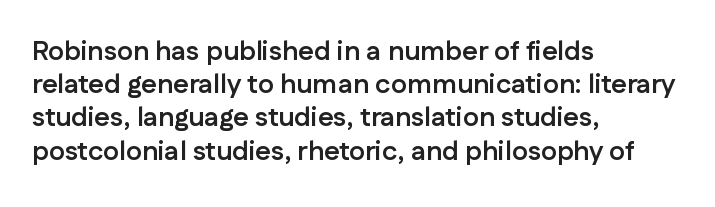
The image shows 27 px bold type, upright; set left-aligned, line spacing 1.23x, normal letter spacing, not underlined.
